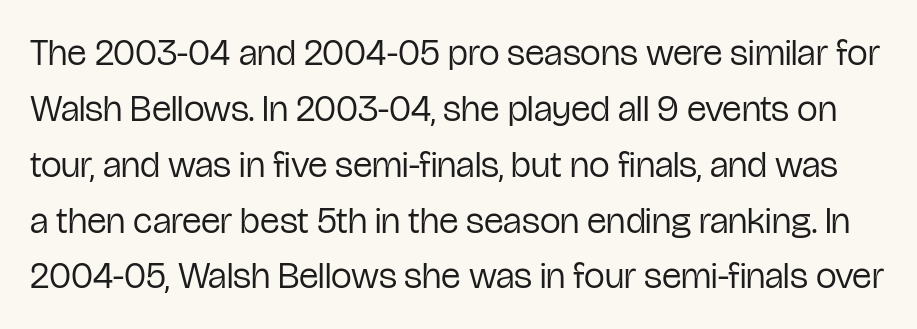
The image shows 37 px regular-weight, condensed sans-serif type, upright; set normal line spacing (1.51x), normal letter spacing, not underlined; low stroke contrast and a medium x-height.
